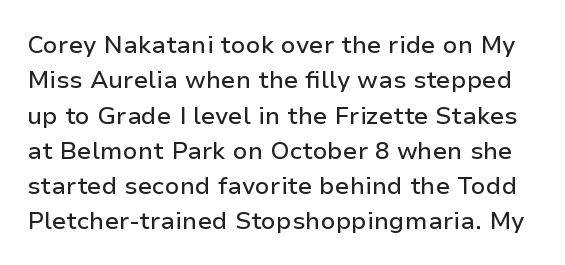
How would I describe the line gaps? Plain and ordinary. The gaps between neighbouring characters are ordinary and unremarkable. No italicization has been applied; the sample stays upright. Only glyphs here, with clear space below each row.
